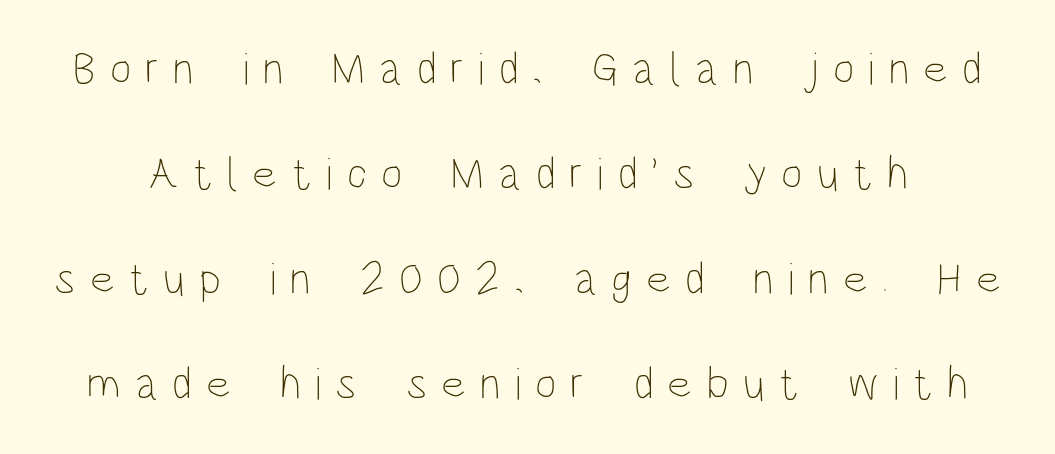
{"italic": "no", "bold": "no", "weight": "thin", "width": "condensed", "stroke_contrast": "low", "x_height": "large", "monospaced": "no", "underline": "no", "line_spacing": "loose", "line_spacing_ratio": 2.28, "letter_spacing": "wide", "letter_spacing_em": 0.31, "glyph_px": 46}
